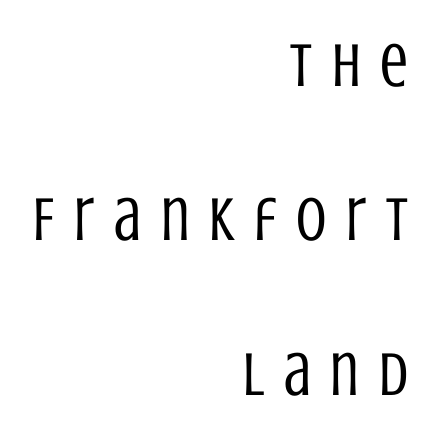
The image shows 62 px regular-weight, condensed sans-serif type, upright; set right-aligned, loose line spacing (2.49x), unusually wide letter spacing (+0.32 em), not underlined; low stroke contrast and a large x-height.
